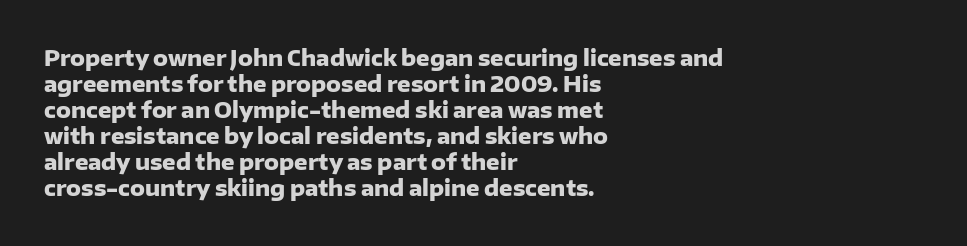
{"italic": "no", "bold": "yes", "underline": "no", "align": "left", "line_spacing_ratio": 1.24, "letter_spacing": "normal", "letter_spacing_em": 0.0, "glyph_px": 21}
